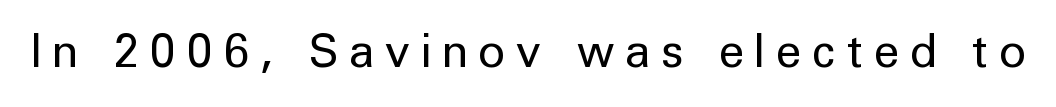
Q: Is the text bold? A: No.
Q: Is the text italic (slanted)? A: No, it is upright.
Q: Is the typeface a serif or a sans-serif typeface? A: Sans-serif.
Q: Is the text underlined? A: No.
Q: Is the spacing between letters normal or unusually wide? A: Unusually wide.
Q: Width (condensed, normal, or wide)? A: Normal.
Q: Stroke contrast? A: Low.
Q: x-height? A: Medium.
Q: Monospaced? A: No.
